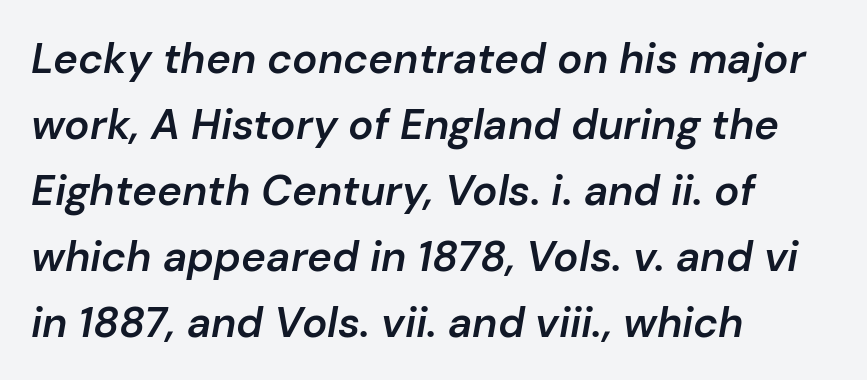
The ragged edge is on the right, which tells us the setting is flush left. The foot of each line stays bare and open. A somewhat darkened texture: the type is semibold rather than bold. Summary of vertical rhythm: regular, with standard interline spacing. Characters are canted at an angle relative to the baseline's perpendicular.
